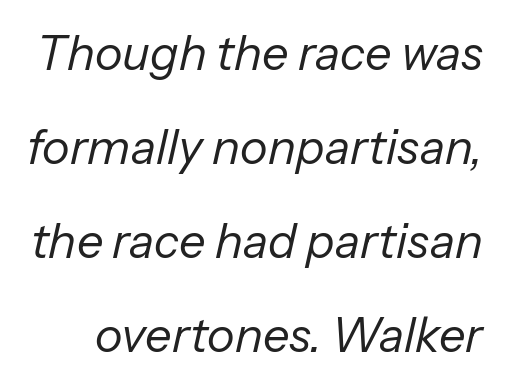
The tracking reads as untouched default to a designer's eye. Rendered with sloped, italic letterforms. Underlining? Definitely not there. Horizontal bands of white between lines are thick stripes.
